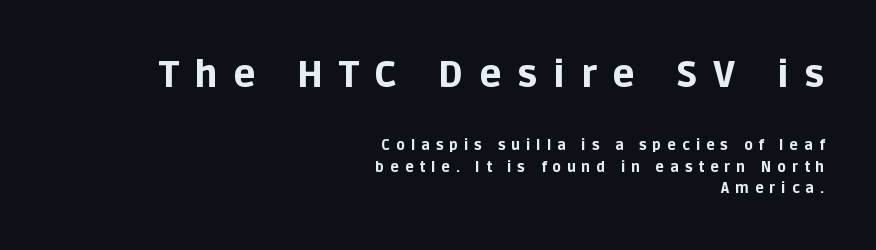
Lines of text with bare space underneath. Does the weight exceed regular? Yes, all the way to bold. Bigger letters appear in the top chunk; the bottom chunk is reduced. The passage shown has open, widely tracked lettering throughout.
